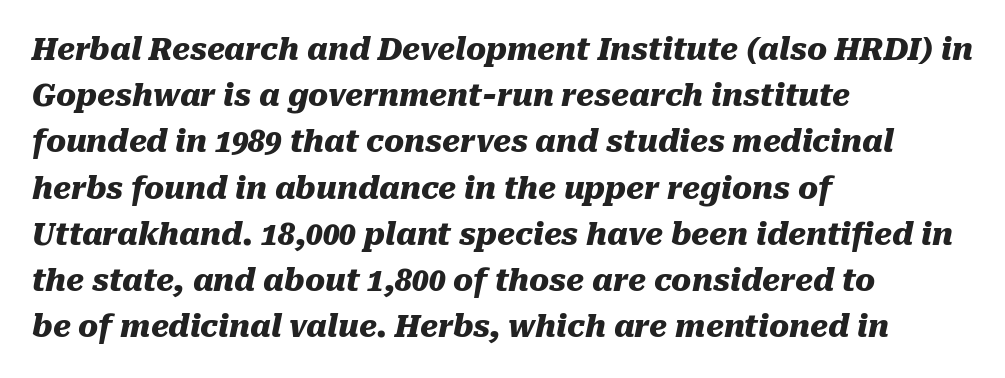
{"italic": "yes", "lean": "right", "slant_degrees": 10, "bold": "yes", "weight": "heavy", "width": "normal", "stroke_contrast": "medium", "x_height": "medium", "monospaced": "no", "underline": "no", "align": "left", "line_spacing": "normal", "line_spacing_ratio": 1.54, "letter_spacing": "normal", "letter_spacing_em": 0.0, "glyph_px": 30}
